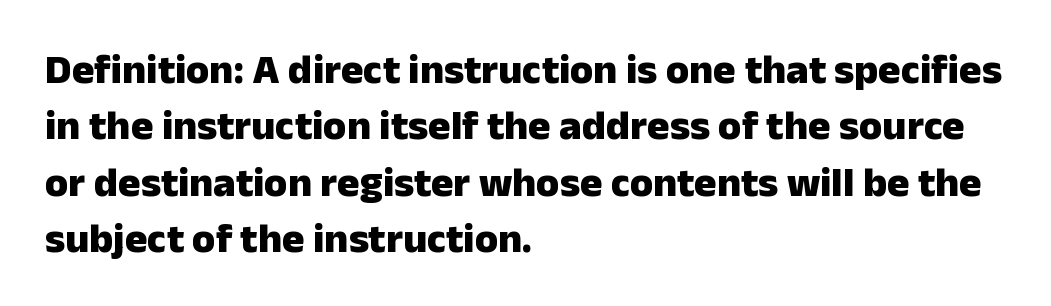
{"serif": "no", "italic": "no", "bold": "yes", "weight": "heavy", "width": "normal", "stroke_contrast": "low", "x_height": "medium", "monospaced": "no", "underline": "no", "align": "left", "line_spacing": "normal", "line_spacing_ratio": 1.34, "letter_spacing": "normal", "letter_spacing_em": 0.0, "glyph_px": 42}
